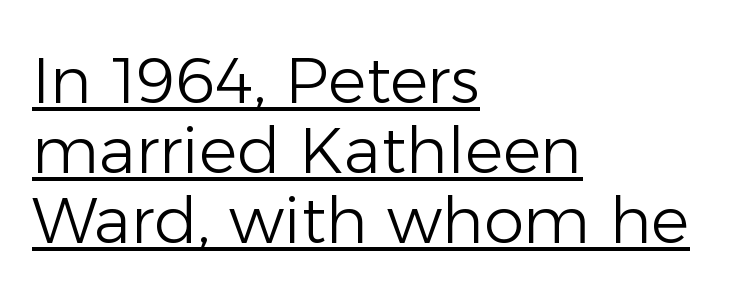
Q: Is the text bold? A: No.
Q: Is the text italic (slanted)? A: No, it is upright.
Q: Is the typeface a serif or a sans-serif typeface? A: Sans-serif.
Q: Is the text underlined? A: Yes.
Q: How is the paragraph aligned? A: Left-aligned.
Q: Is the spacing between letters normal or unusually wide? A: Normal.
Q: Is the spacing between lines tight, normal or loose? A: Tight.
Q: Width (condensed, normal, or wide)? A: Normal.
Q: Stroke contrast? A: Low.
Q: x-height? A: Medium.
Q: Monospaced? A: No.
